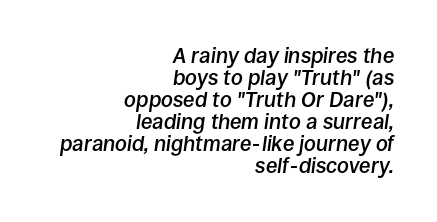
{"italic": "yes", "lean": "right", "slant_degrees": 8, "bold": "semi", "underline": "no", "align": "right", "line_spacing": "tight", "line_spacing_ratio": 1.05, "letter_spacing": "normal", "letter_spacing_em": 0.0, "glyph_px": 21}
